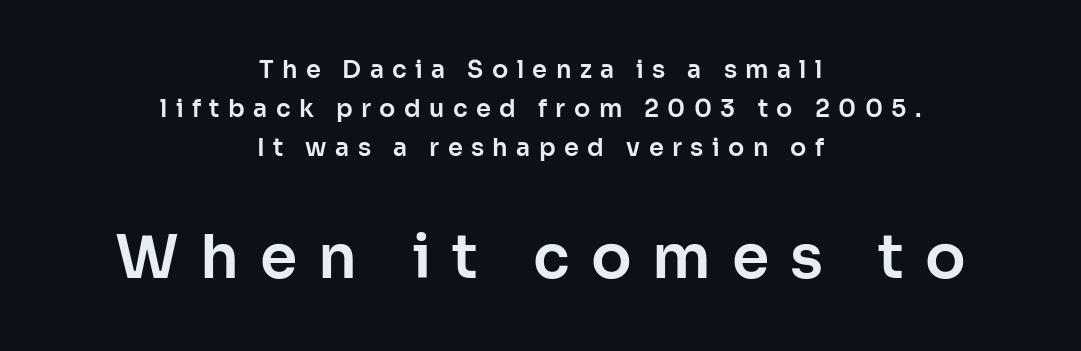
Q: Is the text italic (slanted)? A: No, it is upright.
Q: Is the typeface a serif or a sans-serif typeface? A: Sans-serif.
Q: Is the text underlined? A: No.
Q: How is the paragraph aligned? A: Centered.
Q: Is the spacing between letters normal or unusually wide? A: Unusually wide.
Q: Is the spacing between lines tight, normal or loose? A: Normal.
Q: Which block of text is set in a larger size, the first (top) or the second (bottom)? A: The second (bottom) one.
Q: Width (condensed, normal, or wide)? A: Normal.
Q: Stroke contrast? A: Low.
Q: x-height? A: Medium.
Q: Monospaced? A: No.
